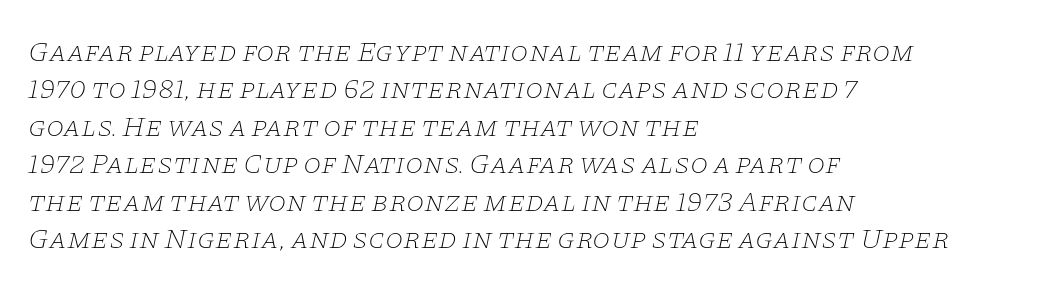
The image shows 29 px thin, wide serif type, italic (leaning right); set left-aligned, normal line spacing (1.29x), normal letter spacing, not underlined; low stroke contrast and a large x-height.
